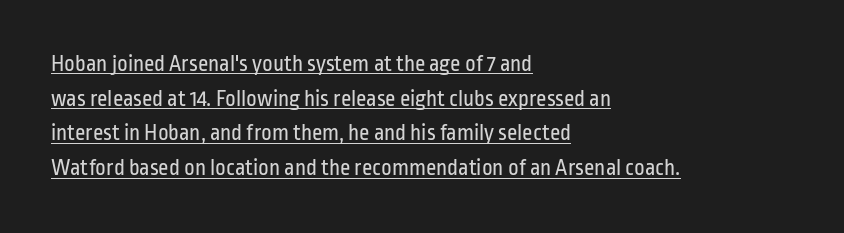
The horizontal fit of the characters is conventional and even. Horizontally, the lines are justified to the leading edge only. The block of text has a typical density, with ordinary space between rows. Does a line run under the words? Yes, clearly. This is not heavy type; no bold has been used. The letters stand upright; this is a roman face.
